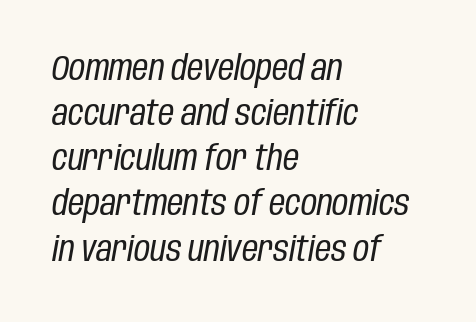
{"italic": "yes", "lean": "right", "slant_degrees": 10, "bold": "no", "weight": "regular", "width": "condensed", "stroke_contrast": "low", "x_height": "large", "monospaced": "no", "underline": "no", "align": "left", "line_spacing": "normal", "line_spacing_ratio": 1.29, "letter_spacing": "normal", "letter_spacing_em": 0.0, "glyph_px": 35}
